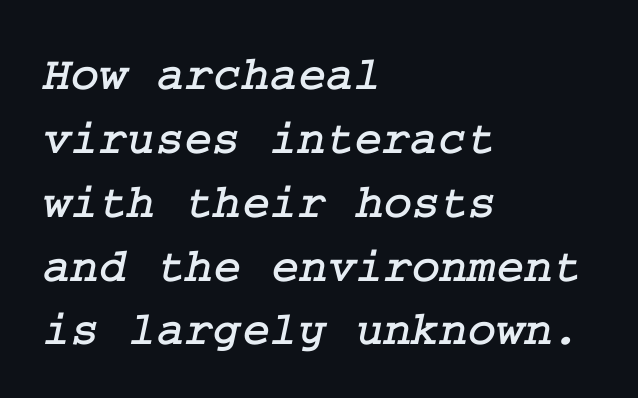
Q: Is the typeface a serif or a sans-serif typeface? A: Serif.
Q: Is the text underlined? A: No.
Q: How is the paragraph aligned? A: Left-aligned.
Q: Is the spacing between letters normal or unusually wide? A: Normal.
Q: Is the spacing between lines tight, normal or loose? A: Normal.
Q: Width (condensed, normal, or wide)? A: Normal.
Q: Stroke contrast? A: Low.
Q: x-height? A: Medium.
